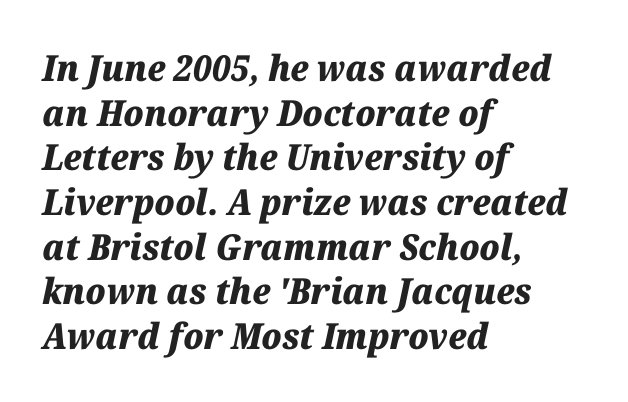
This rendering uses left alignment, leaving the right contour irregular. Heavy-handed strokes throughout: this text is bold. Italic: yes, the glyphs are oblique. Does extra space separate the letters? No, they use regular spacing. Rule under the text: the space is simply empty. Note the varied advance widths — an 'i' is clearly narrower than an 'm'.
